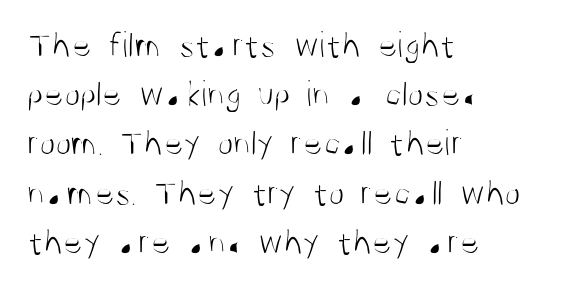
Q: Is the text bold? A: No.
Q: Is the text italic (slanted)? A: No, it is upright.
Q: Is the typeface a serif or a sans-serif typeface? A: Sans-serif.
Q: Is the text underlined? A: No.
Q: How is the paragraph aligned? A: Left-aligned.
Q: Is the spacing between letters normal or unusually wide? A: Normal.
Q: Is the spacing between lines tight, normal or loose? A: Normal.
Q: Width (condensed, normal, or wide)? A: Condensed.
Q: Stroke contrast? A: Medium.
Q: x-height? A: Large.
Q: Monospaced? A: No.
